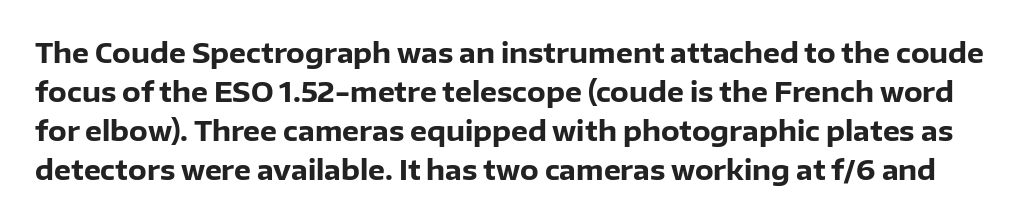
Q: Is the text bold? A: Yes.
Q: Is the text italic (slanted)? A: No, it is upright.
Q: Is the text underlined? A: No.
Q: Is the spacing between letters normal or unusually wide? A: Normal.
Q: Is the spacing between lines tight, normal or loose? A: Normal.
